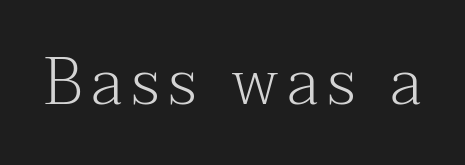
The image shows 67 px light serif type, upright; set not underlined; medium stroke contrast and a medium x-height.
